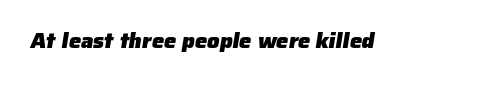
{"bold": "yes", "underline": "no", "letter_spacing": "normal", "letter_spacing_em": 0.0, "glyph_px": 22}
